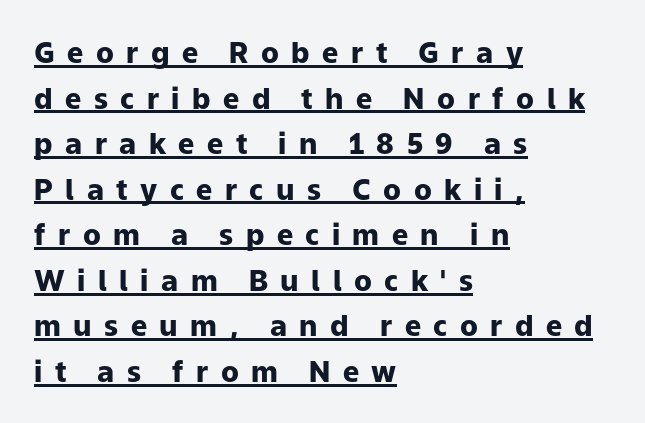
{"serif": "no", "italic": "no", "bold": "yes", "weight": "heavy", "width": "normal", "stroke_contrast": "low", "x_height": "medium", "monospaced": "no", "underline": "yes", "align": "left", "line_spacing": "normal", "line_spacing_ratio": 1.57, "letter_spacing": "wide", "letter_spacing_em": 0.43, "glyph_px": 29}
